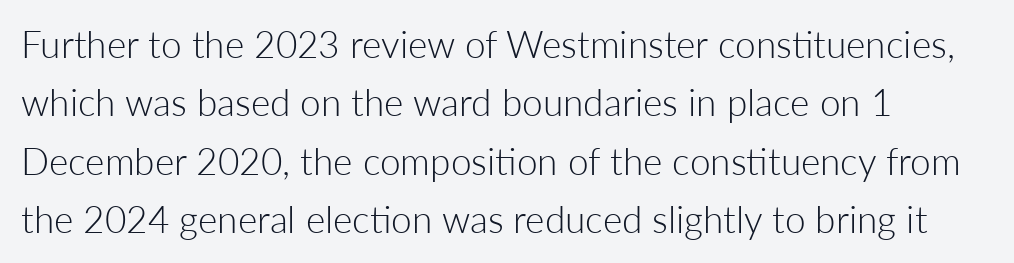
The face used here is proportionally spaced, like ordinary book or web type. Stems and bowls with no extra thickness — not bold. Unmarked baselines from the first word to the last. A normal amount of white space separates one row of letters from the next.
